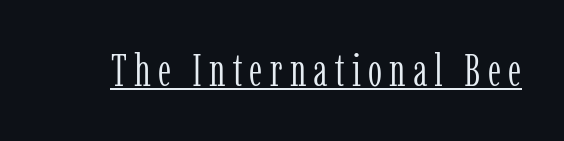
The image shows 45 px light, condensed serif type, upright; set underlined; low stroke contrast and a medium x-height.
